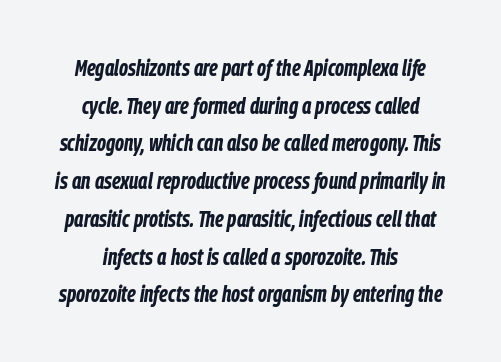
Q: Is the text bold? A: Yes.
Q: Is the text italic (slanted)? A: Yes, it leans right by about 9 degrees.
Q: Is the text underlined? A: No.
Q: Is the spacing between letters normal or unusually wide? A: Normal.
Q: Is the spacing between lines tight, normal or loose? A: Normal.
